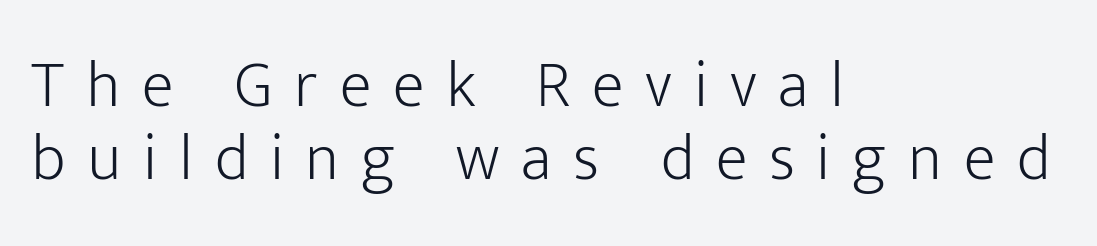
The image shows 66 px light sans-serif type, upright; set left-aligned, tight line spacing (1.1x), unusually wide letter spacing (+0.33 em), not underlined; low stroke contrast and a medium x-height.
